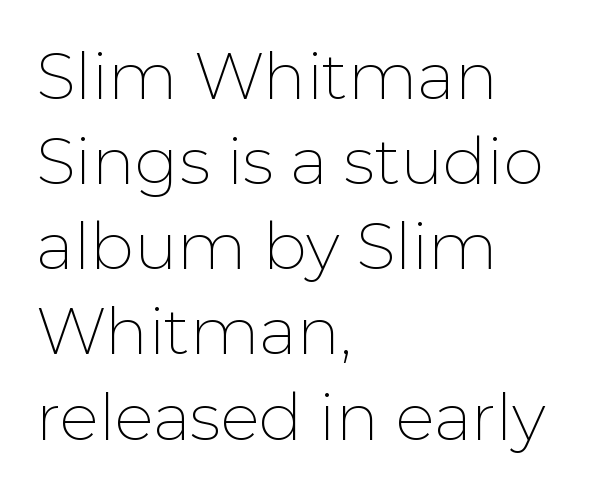
Q: Is the text bold? A: No.
Q: Is the text italic (slanted)? A: No, it is upright.
Q: Is the typeface a serif or a sans-serif typeface? A: Sans-serif.
Q: Is the text underlined? A: No.
Q: How is the paragraph aligned? A: Left-aligned.
Q: Is the spacing between letters normal or unusually wide? A: Normal.
Q: Is the spacing between lines tight, normal or loose? A: Normal.
Q: Width (condensed, normal, or wide)? A: Normal.
Q: Stroke contrast? A: Low.
Q: x-height? A: Medium.
Q: Monospaced? A: No.
